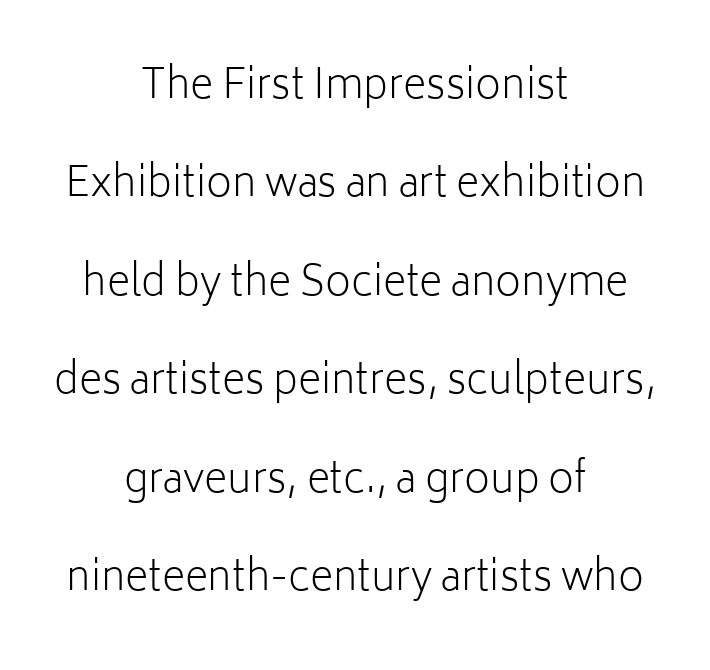
The letters advance in unequal steps, a hallmark of proportional type. The passage shown has conventional tracking throughout. This rendering features lettering with no underline. No chunkiness to these letters — they're not bold. This is roman type, the default non-slanted kind. Regarding serifs, this sample does without them.
